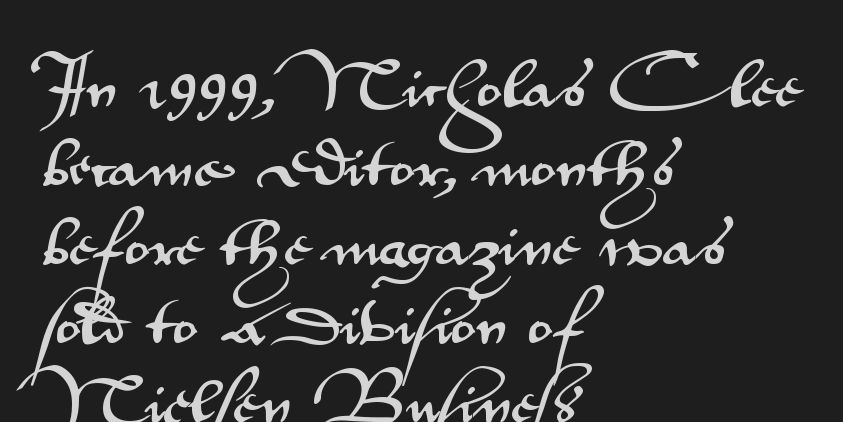
Q: Is the text italic (slanted)? A: Yes.
Q: Is the typeface a serif or a sans-serif typeface? A: Sans-serif.
Q: Is the text underlined? A: No.
Q: How is the paragraph aligned? A: Left-aligned.
Q: Is the spacing between letters normal or unusually wide? A: Normal.
Q: Is the spacing between lines tight, normal or loose? A: Normal.
Q: Width (condensed, normal, or wide)? A: Wide.
Q: Stroke contrast? A: Medium.
Q: x-height? A: Small.
Q: Monospaced? A: No.
